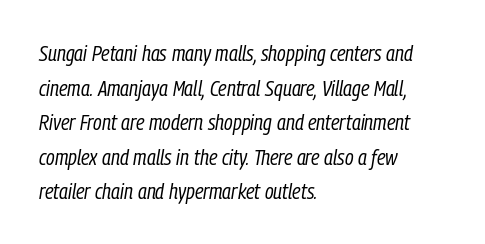
The image shows 22 px text type, italic (leaning right); set left-aligned, normal line spacing (1.57x), normal letter spacing, not underlined.
